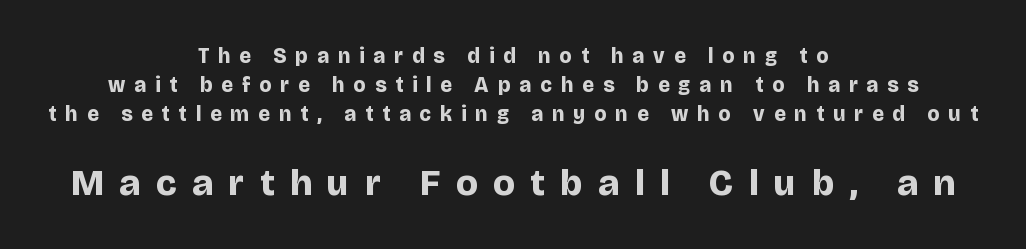
Q: Is the text bold? A: Yes.
Q: Is the text italic (slanted)? A: No, it is upright.
Q: Is the typeface a serif or a sans-serif typeface? A: Sans-serif.
Q: Is the text underlined? A: No.
Q: How is the paragraph aligned? A: Centered.
Q: Is the spacing between letters normal or unusually wide? A: Unusually wide.
Q: Is the spacing between lines tight, normal or loose? A: Normal.
Q: Which block of text is set in a larger size, the first (top) or the second (bottom)? A: The second (bottom) one.
Q: Width (condensed, normal, or wide)? A: Normal.
Q: Stroke contrast? A: Low.
Q: x-height? A: Large.
Q: Monospaced? A: No.
